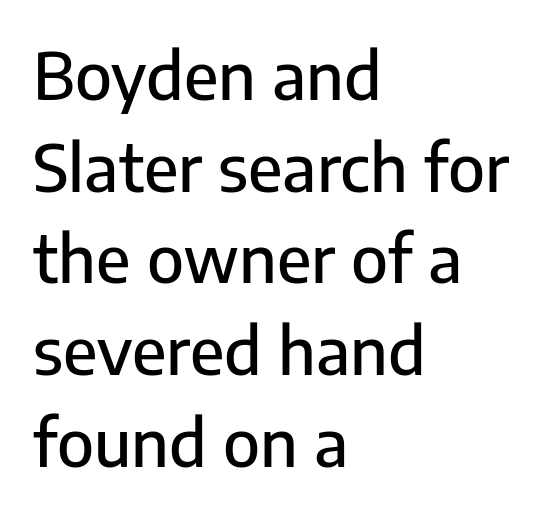
One-word summary of the alignment: left. Leading matches the norm, producing a regular column. Plain, unruled lines of type. A typesetter would label this face a sans.
